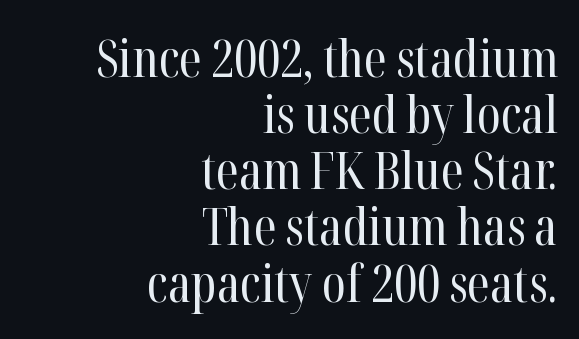
The image shows 52 px regular-weight, condensed serif type, upright; set right-aligned, tight line spacing (1.08x), normal letter spacing, not underlined; high stroke contrast and a medium x-height.
